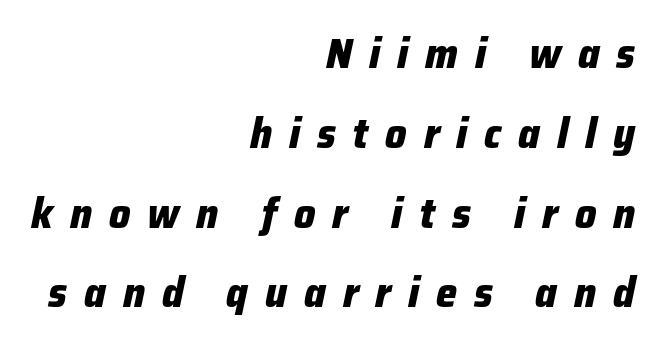
{"italic": "yes", "lean": "right", "slant_degrees": 12, "bold": "yes", "weight": "heavy", "width": "normal", "stroke_contrast": "low", "x_height": "medium", "monospaced": "no", "underline": "no", "align": "right", "line_spacing": "loose", "line_spacing_ratio": 1.9, "letter_spacing": "wide", "letter_spacing_em": 0.4, "glyph_px": 42}
